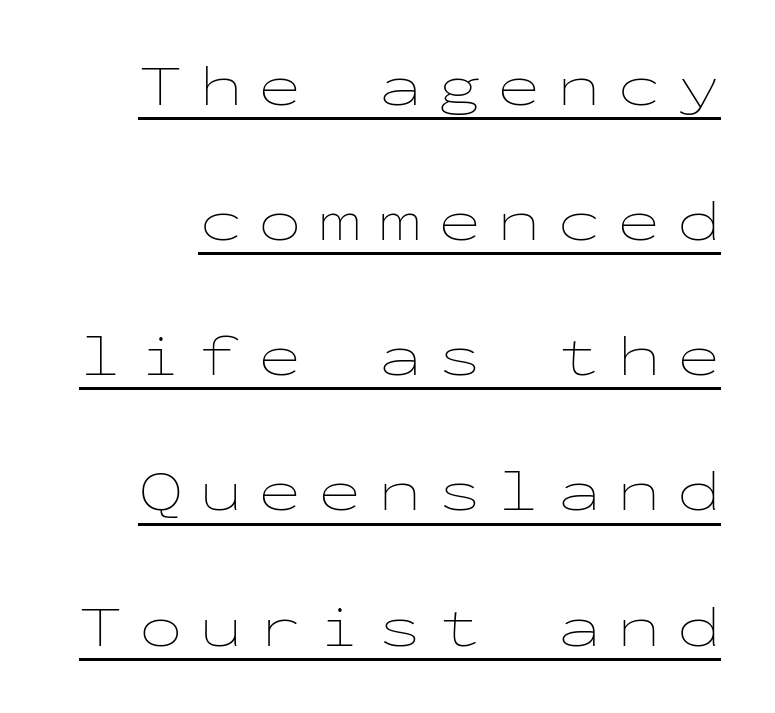
{"italic": "no", "bold": "no", "weight": "thin", "width": "wide", "stroke_contrast": "low", "x_height": "medium", "monospaced": "yes", "underline": "yes", "line_spacing": "loose", "line_spacing_ratio": 2.33, "letter_spacing": "wide", "letter_spacing_em": 0.28, "glyph_px": 58}
